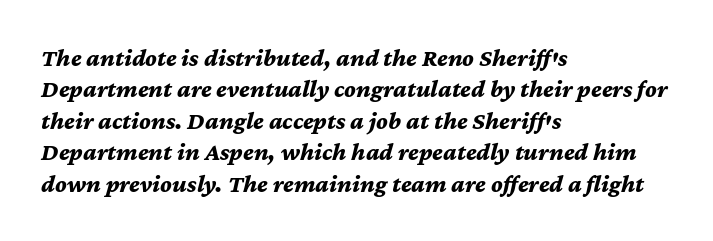
Q: Is the text bold? A: Yes.
Q: Is the text italic (slanted)? A: Yes, it leans right by about 12 degrees.
Q: Is the text underlined? A: No.
Q: How is the paragraph aligned? A: Left-aligned.
Q: Is the spacing between letters normal or unusually wide? A: Normal.
Q: Is the spacing between lines tight, normal or loose? A: Normal.
